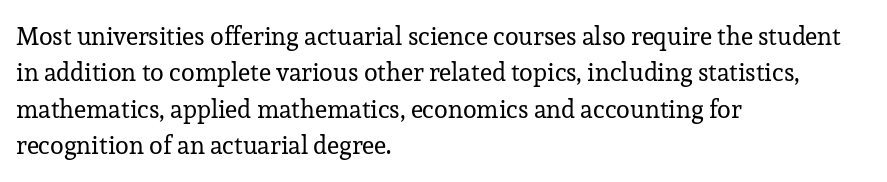
In terms of posture, this sample is upright. The passage shown has conventional tracking throughout. The zone under the glyphs is completely vacant. The lines are quadded left. These glyphs show unthickened strokes, regular width or finer. Rows of type keep a routine distance in the vertical direction.
